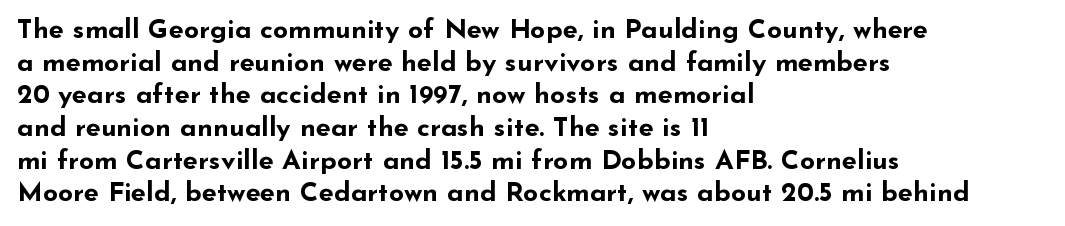
The glyphs are unaccompanied by any horizontal stroke below them. The passage shown is emphatically bold. The lettering holds an erect, upright posture throughout. Here the glyphs are tracked normally, forming tight word shapes.
